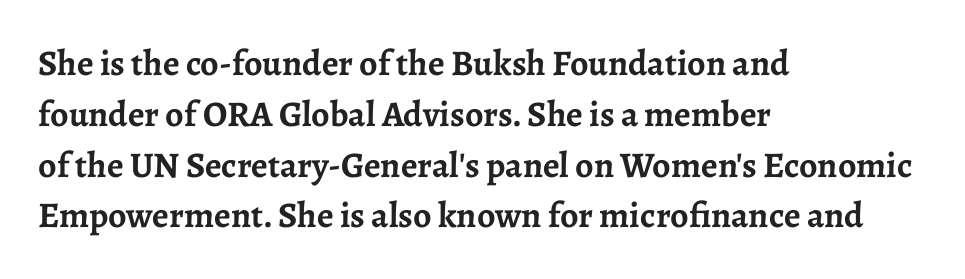
{"serif": "yes", "italic": "no", "bold": "yes", "weight": "semibold", "width": "normal", "stroke_contrast": "low", "x_height": "medium", "monospaced": "no", "underline": "no", "align": "left", "line_spacing": "normal", "line_spacing_ratio": 1.41, "letter_spacing": "normal", "letter_spacing_em": 0.0, "glyph_px": 36}
